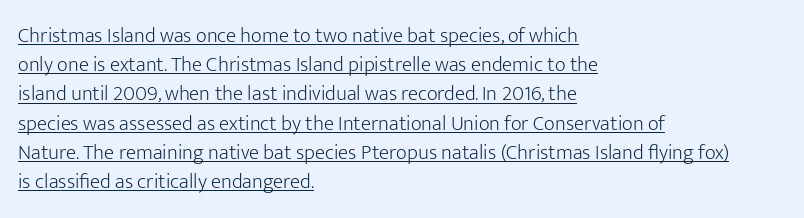
The image shows 21 px text type, upright; set left-aligned, normal line spacing (1.39x), normal letter spacing, underlined.
